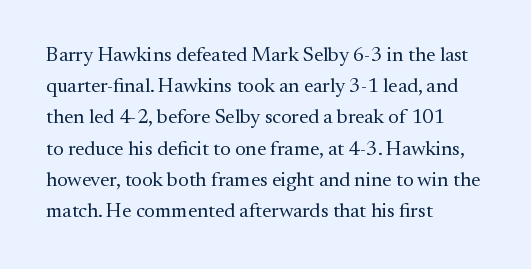
{"italic": "no", "bold": "no", "underline": "no", "align": "left", "line_spacing": "normal", "line_spacing_ratio": 1.56, "letter_spacing": "normal", "letter_spacing_em": 0.0, "glyph_px": 20}
